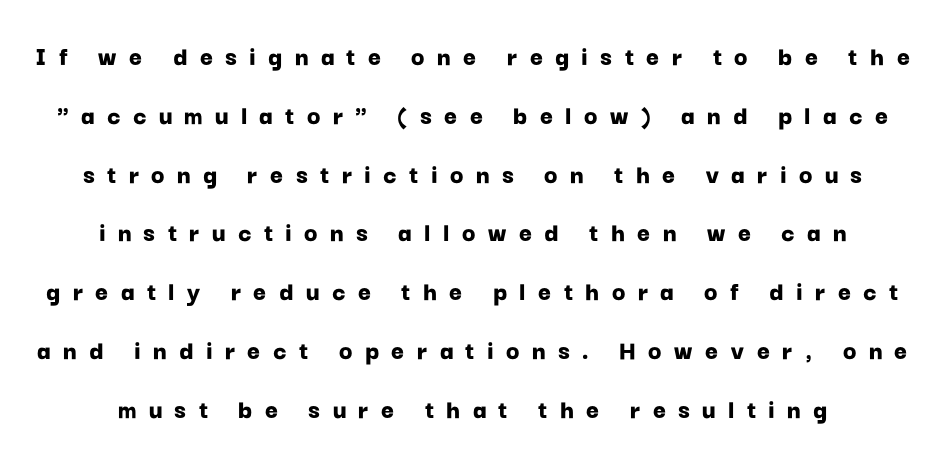
Q: Is the text bold? A: Yes.
Q: Is the text italic (slanted)? A: No, it is upright.
Q: Is the typeface a serif or a sans-serif typeface? A: Sans-serif.
Q: Is the text underlined? A: No.
Q: Is the spacing between letters normal or unusually wide? A: Unusually wide.
Q: Is the spacing between lines tight, normal or loose? A: Loose.
Q: Width (condensed, normal, or wide)? A: Normal.
Q: Stroke contrast? A: Low.
Q: x-height? A: Medium.
Q: Monospaced? A: No.
